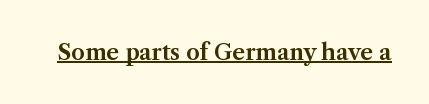
The image shows 22 px text type, upright; set normal letter spacing, underlined.
